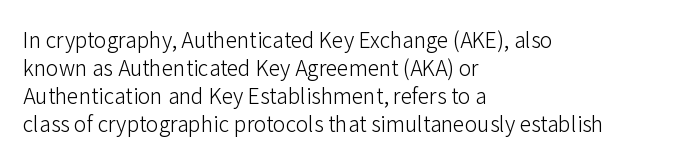
{"italic": "no", "bold": "no", "underline": "no", "align": "left", "line_spacing": "normal", "line_spacing_ratio": 1.34, "letter_spacing": "normal", "letter_spacing_em": 0.0, "glyph_px": 21}
